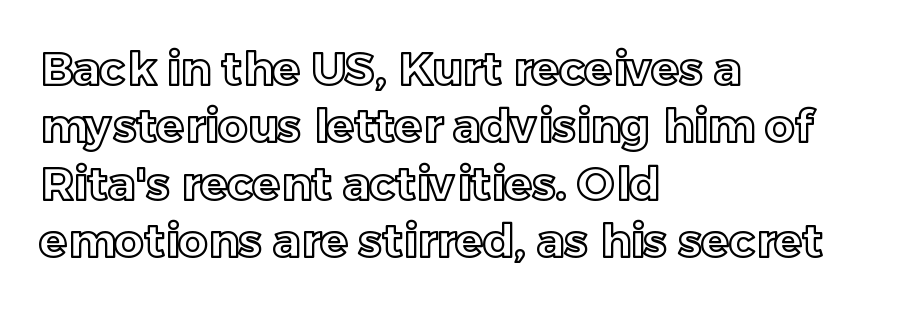
{"italic": "no", "width": "normal", "x_height": "medium", "monospaced": "no", "underline": "no", "align": "left", "line_spacing": "normal", "line_spacing_ratio": 1.25, "letter_spacing": "normal", "letter_spacing_em": 0.0, "glyph_px": 46}
